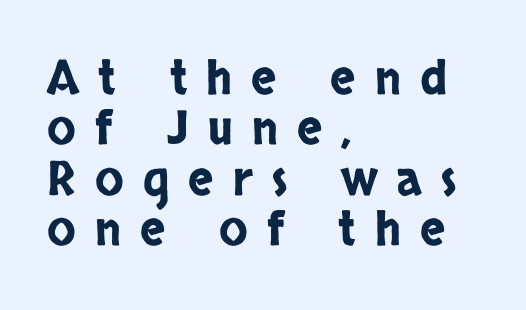
{"serif": "no", "italic": "no", "width": "condensed", "stroke_contrast": "low", "x_height": "large", "monospaced": "no", "underline": "no", "align": "left", "line_spacing": "tight", "line_spacing_ratio": 1.07, "letter_spacing": "wide", "letter_spacing_em": 0.41, "glyph_px": 47}
